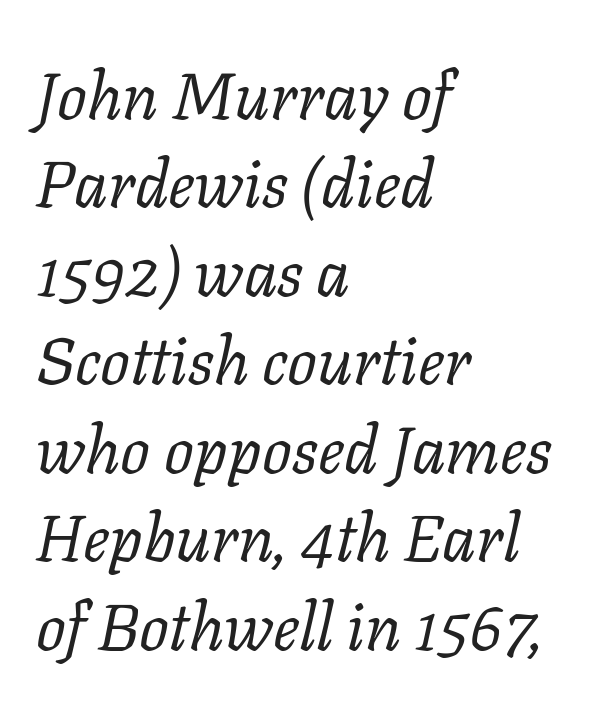
The image shows 66 px regular-weight serif type, italic (leaning right); set left-aligned, normal line spacing (1.34x), normal letter spacing, not underlined; low stroke contrast and a medium x-height.
